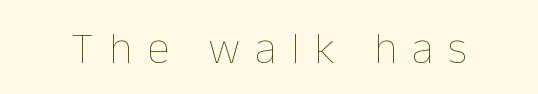
Lines of text with bare space underneath. The face looks like a standard text weight, possibly lighter. The typography opts for an upright posture over an oblique one. The face used here is proportionally spaced, like ordinary book or web type. Tracking value appears strongly positive — letters spread wide.
